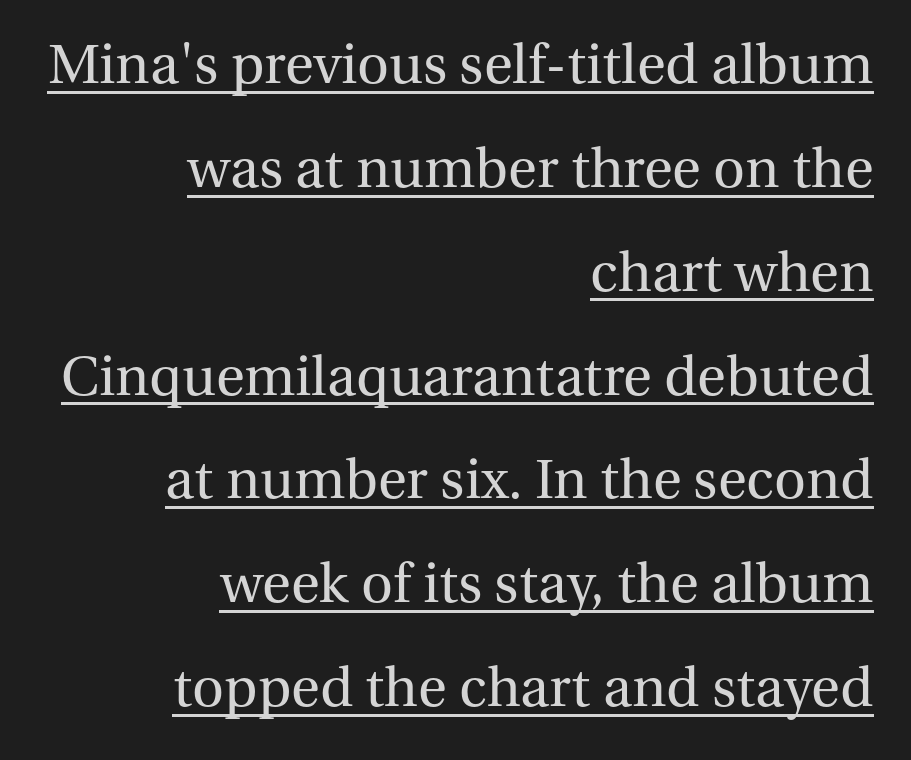
Students, note that the glyphs here touch the page at normal intervals. Quick note: underline on. Proportional: the letters do not fall into vertical columns. Weight: regular or lighter. The paragraph shown leans on its right margin.
